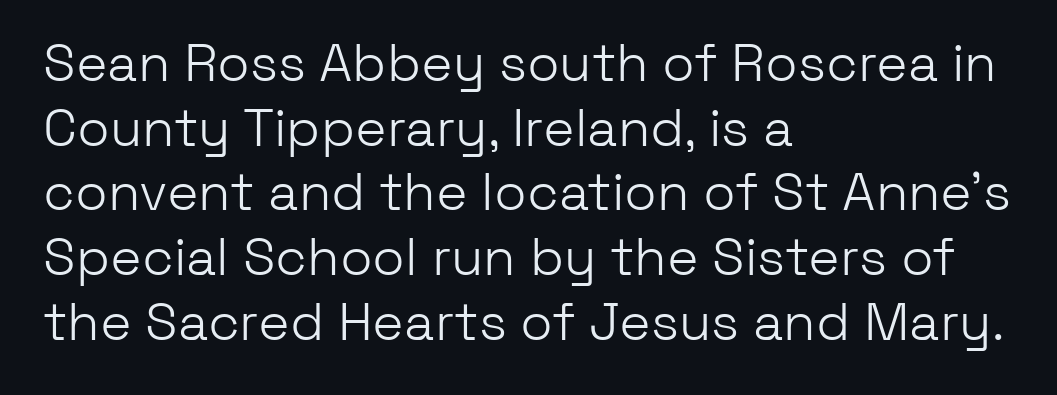
You could call the tracking neutral — neither tight nor loose. Type without underlining. Is the type heavy? It reads as light-to-regular instead. Visually the block forms a straight wall on the left and a jagged coastline on the right. Grotesque or geometric, the face here clearly has no serifs.
